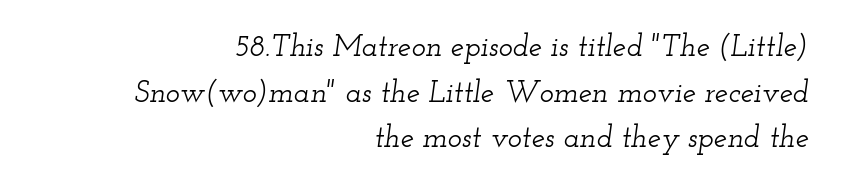
Q: Is the text italic (slanted)? A: Yes, it leans right by about 12 degrees.
Q: Is the typeface a serif or a sans-serif typeface? A: Serif.
Q: Is the text underlined? A: No.
Q: How is the paragraph aligned? A: Right-aligned.
Q: Is the spacing between letters normal or unusually wide? A: Normal.
Q: Is the spacing between lines tight, normal or loose? A: Normal.
Q: Width (condensed, normal, or wide)? A: Wide.
Q: Stroke contrast? A: Low.
Q: x-height? A: Small.
Q: Monospaced? A: No.
